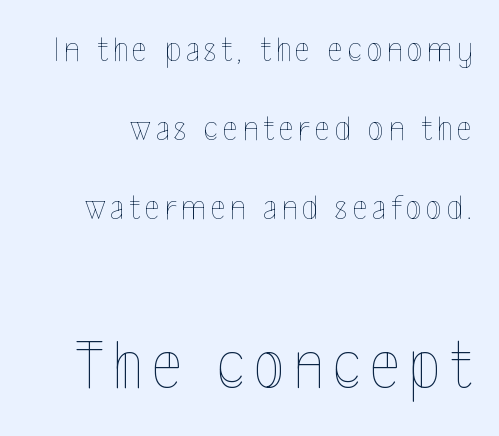
The image shows 71 px thin, condensed type, upright; set loose line spacing (2.2x), not underlined; the second (bottom) block is 1.97x larger; a medium x-height.
